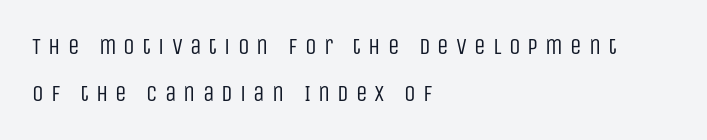
Q: Is the text bold? A: No.
Q: Is the text italic (slanted)? A: No, it is upright.
Q: Is the text underlined? A: No.
Q: How is the paragraph aligned? A: Left-aligned.
Q: Is the spacing between letters normal or unusually wide? A: Unusually wide.
Q: Is the spacing between lines tight, normal or loose? A: Loose.
